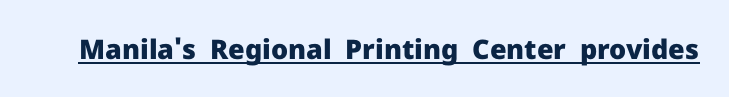
The image shows 27 px bold type, upright; set normal letter spacing, underlined.
